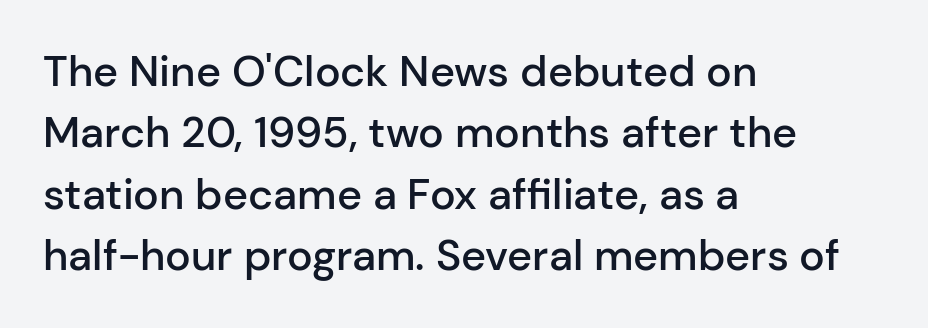
The image shows 43 px semibold sans-serif type, upright; set left-aligned, normal line spacing (1.43x), normal letter spacing, not underlined; low stroke contrast and a medium x-height.
